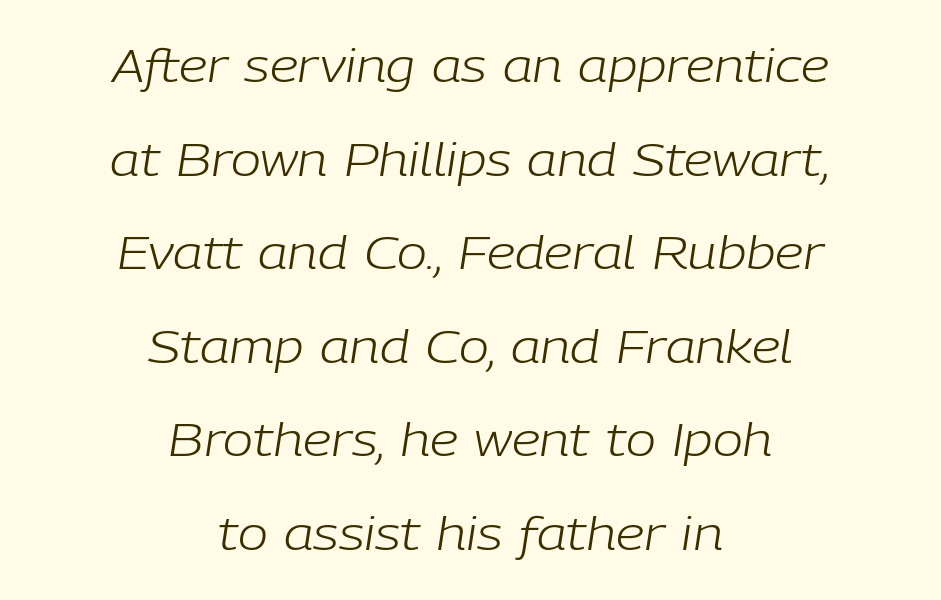
Here the glyphs are tracked normally, forming tight word shapes. Whoever set this chose breathing room over compactness in the vertical rhythm. Stem width sits at or under what a default text font uses. Reading down the block, each line starts at a different indent, mirrored at its end.
